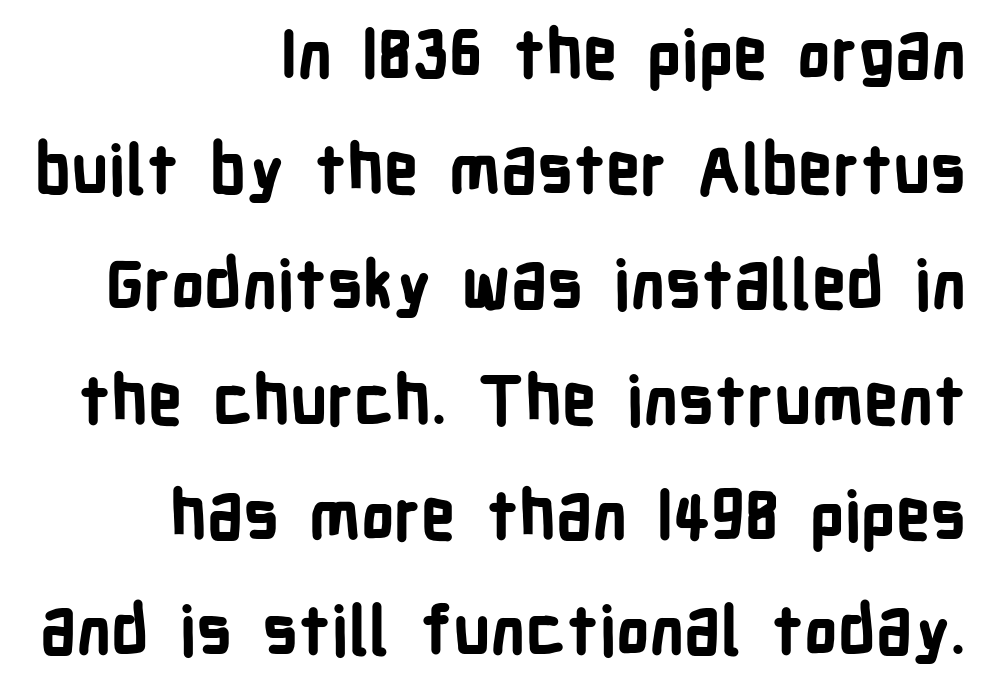
Q: Is the text bold? A: Yes.
Q: Is the text italic (slanted)? A: No, it is upright.
Q: Is the typeface a serif or a sans-serif typeface? A: Sans-serif.
Q: Is the text underlined? A: No.
Q: How is the paragraph aligned? A: Right-aligned.
Q: Is the spacing between letters normal or unusually wide? A: Normal.
Q: Width (condensed, normal, or wide)? A: Condensed.
Q: Stroke contrast? A: Low.
Q: x-height? A: Medium.
Q: Monospaced? A: No.
